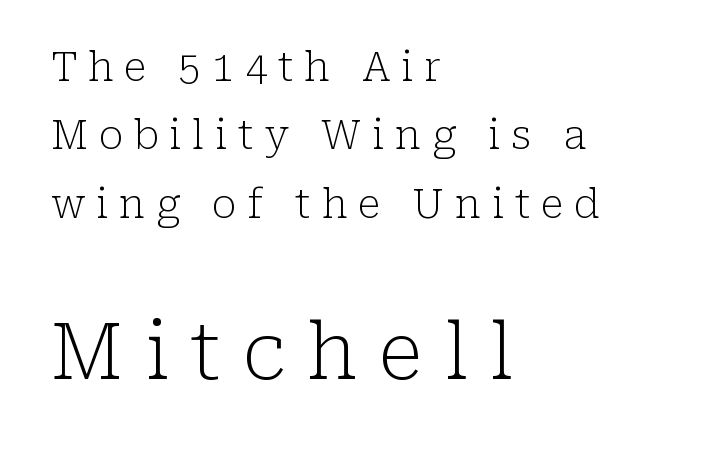
The image shows 79 px light serif type, upright; set left-aligned, line spacing 1.71x, unusually wide letter spacing (+0.27 em), not underlined; the second (bottom) block is 1.98x larger; low stroke contrast and a medium x-height.
